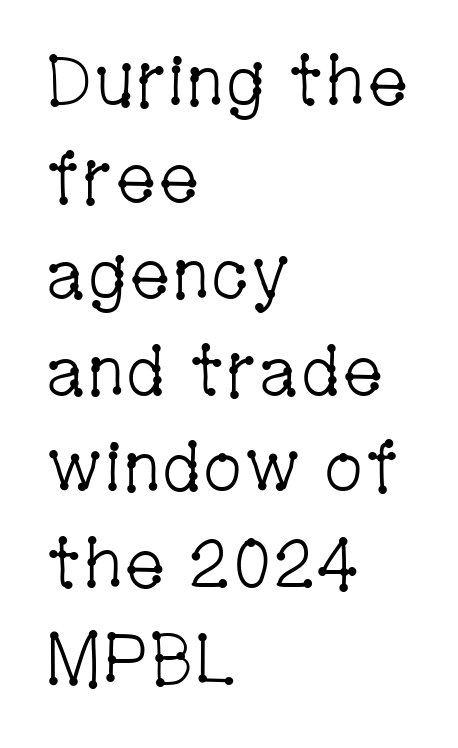
The image shows 71 px light, condensed serif type, upright; set left-aligned, normal line spacing (1.36x), normal letter spacing, not underlined; low stroke contrast and a medium x-height.
